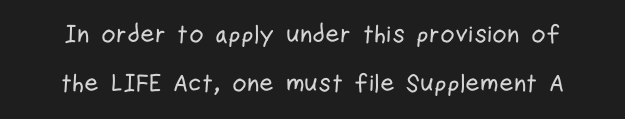
Q: Is the text italic (slanted)? A: No, it is upright.
Q: Is the text underlined? A: No.
Q: Is the spacing between letters normal or unusually wide? A: Normal.
Q: Is the spacing between lines tight, normal or loose? A: Loose.
